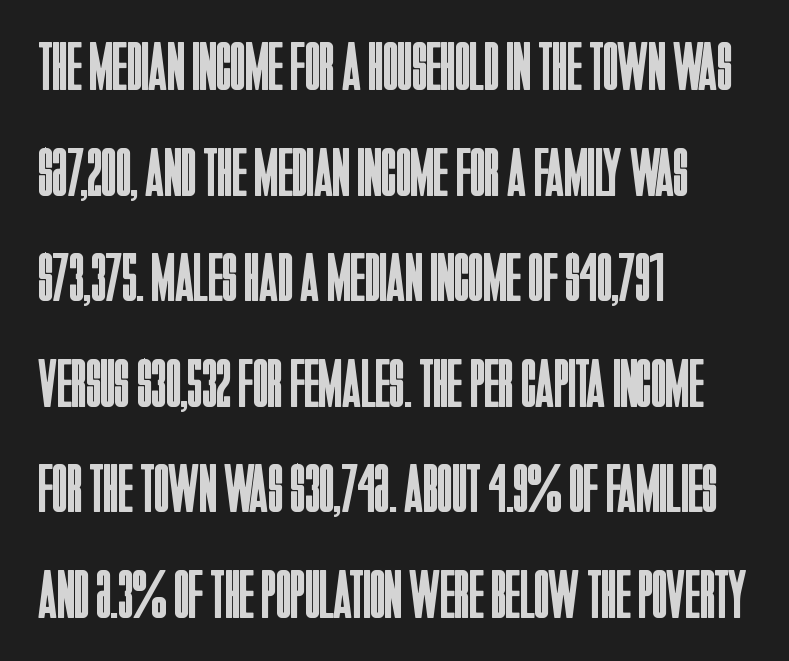
{"serif": "no", "italic": "no", "bold": "no", "weight": "regular", "width": "condensed", "stroke_contrast": "low", "x_height": "large", "monospaced": "no", "underline": "no", "align": "left", "line_spacing": "normal", "line_spacing_ratio": 1.53, "letter_spacing": "normal", "letter_spacing_em": 0.0, "glyph_px": 69}
